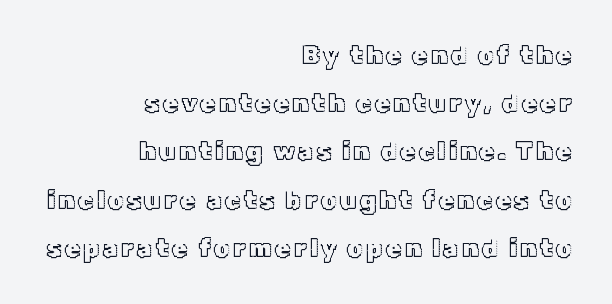
Whoever set this chose breathing room over compactness in the vertical rhythm. The rag falls on the left side of this text block. Glance below the letters and you will spot only blank space. Upright lettering throughout.
